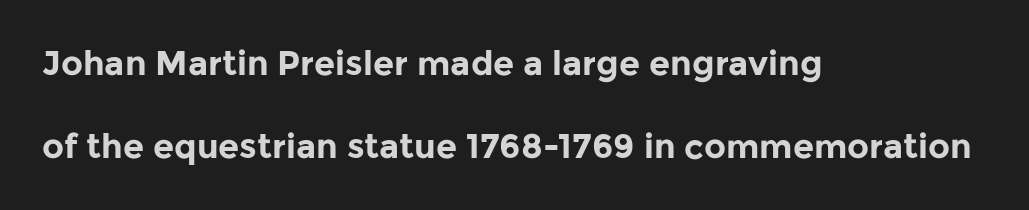
The image shows 34 px bold sans-serif type, upright; set left-aligned, loose line spacing (2.45x), normal letter spacing, not underlined; low stroke contrast and a medium x-height.
